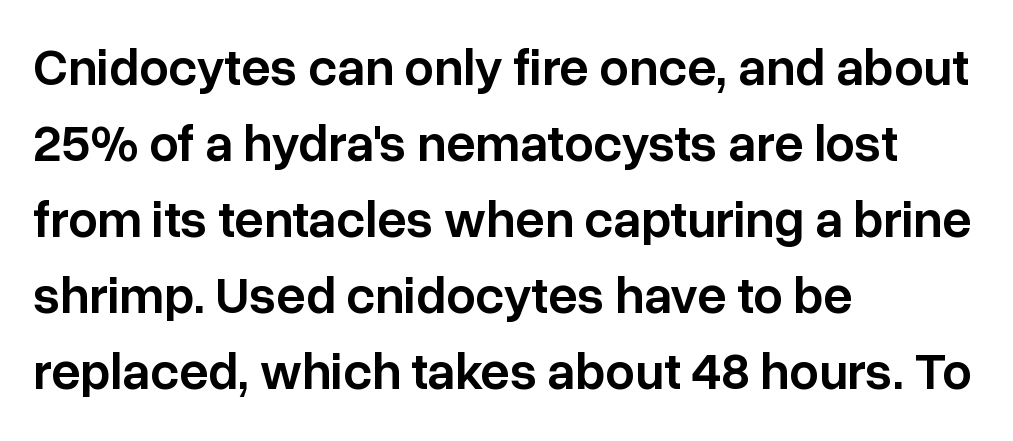
The letters advance in unequal steps, a hallmark of proportional type. Students, observe: this is what conventionally led text looks like. Posture: vertical. The text block is weighted toward the left margin, trailing off unevenly rightward.
